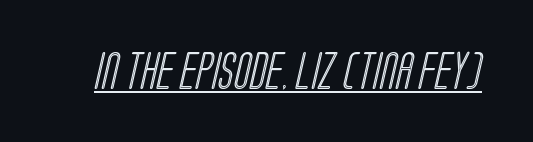
The image shows 37 px condensed type; set normal letter spacing, underlined; a large x-height.
